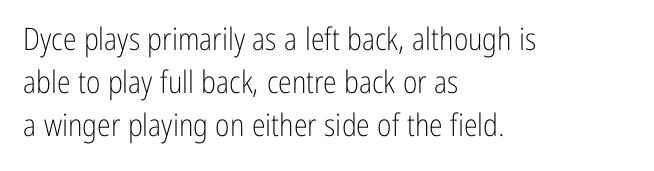
Quick note: underline off. Short note: letters normally spaced. Here the designer chose a conventional face with non-uniform glyph widths. The letters stand straight up with perfectly vertical stems.
